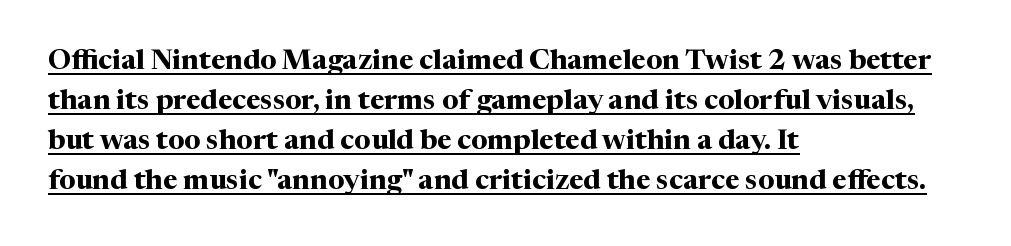
Q: Is the text bold? A: Yes.
Q: Is the text italic (slanted)? A: No, it is upright.
Q: Is the typeface a serif or a sans-serif typeface? A: Serif.
Q: Is the text underlined? A: Yes.
Q: How is the paragraph aligned? A: Left-aligned.
Q: Is the spacing between letters normal or unusually wide? A: Normal.
Q: Is the spacing between lines tight, normal or loose? A: Normal.
Q: Width (condensed, normal, or wide)? A: Normal.
Q: Stroke contrast? A: Medium.
Q: x-height? A: Medium.
Q: Monospaced? A: No.
